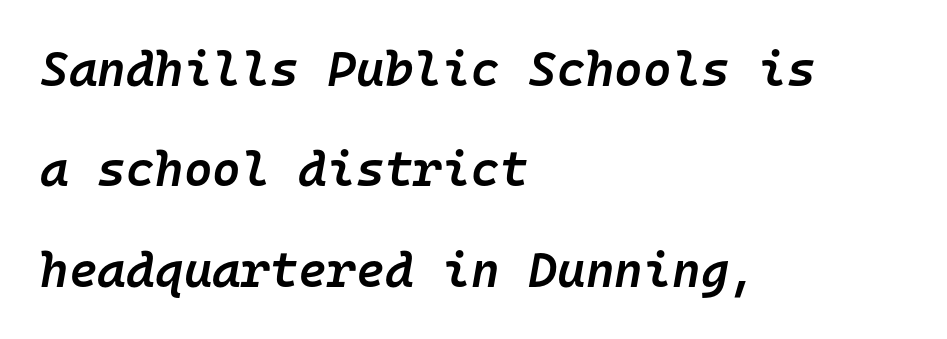
{"italic": "yes", "lean": "right", "slant_degrees": 10, "bold": "semi", "weight": "semibold", "width": "normal", "stroke_contrast": "low", "x_height": "medium", "monospaced": "yes", "underline": "no", "align": "left", "line_spacing": "loose", "line_spacing_ratio": 2.05, "letter_spacing": "normal", "letter_spacing_em": 0.0, "glyph_px": 49}
